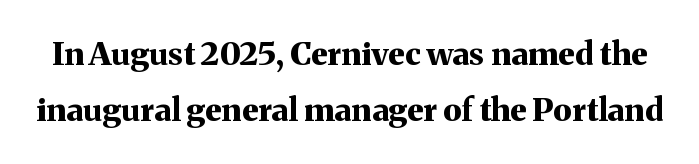
The image shows 32 px bold serif type, upright; set line spacing 1.76x, normal letter spacing, not underlined; medium stroke contrast and a medium x-height.
